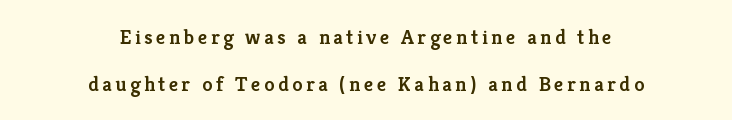
Q: Is the text bold? A: Semi-bold.
Q: Is the text italic (slanted)? A: No, it is upright.
Q: Is the text underlined? A: No.
Q: How is the paragraph aligned? A: Centered.
Q: Is the spacing between lines tight, normal or loose? A: Loose.
